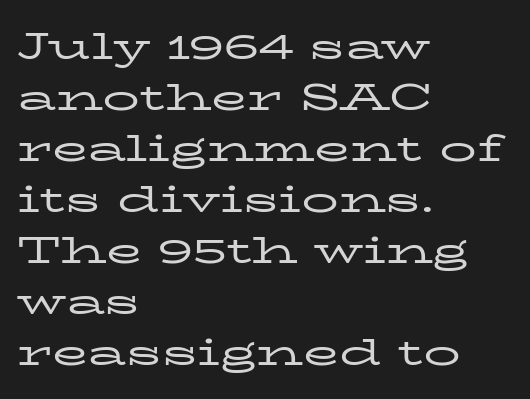
The image shows 37 px regular-weight, wide serif type, upright; set left-aligned, normal line spacing (1.38x), normal letter spacing, not underlined; low stroke contrast and a medium x-height.
